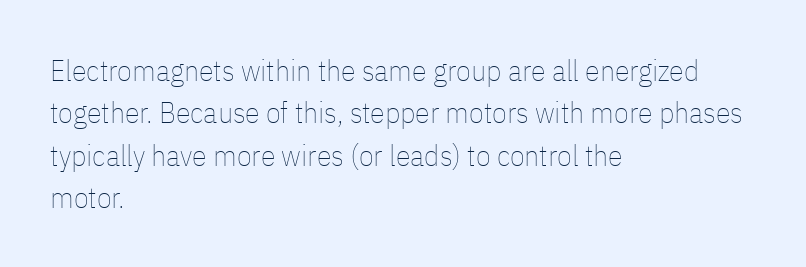
Do the characters align in a grid? No, the font is proportional. Anything drawn beneath the words? Only blank space. This is not heavy type; no bold has been used. Here the glyphs are tracked normally, forming tight word shapes. Line beginnings align vertically; line endings do not. Vertical spacing — default.
